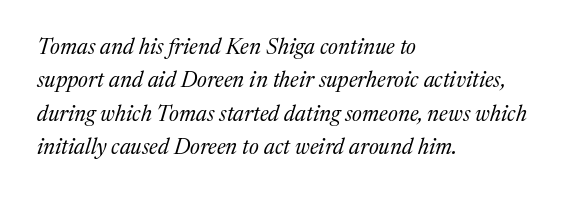
If you drew a ruler down the left edge, every line would touch it. What stands out about the letter spacing? Nothing — it is the standard amount. The strip under each line holds only bare page. The glyphs look as if they've been sheared to an angle. Students, observe: this is what conventionally led text looks like. Compared with a typical body face, this is equally light or lighter still.
